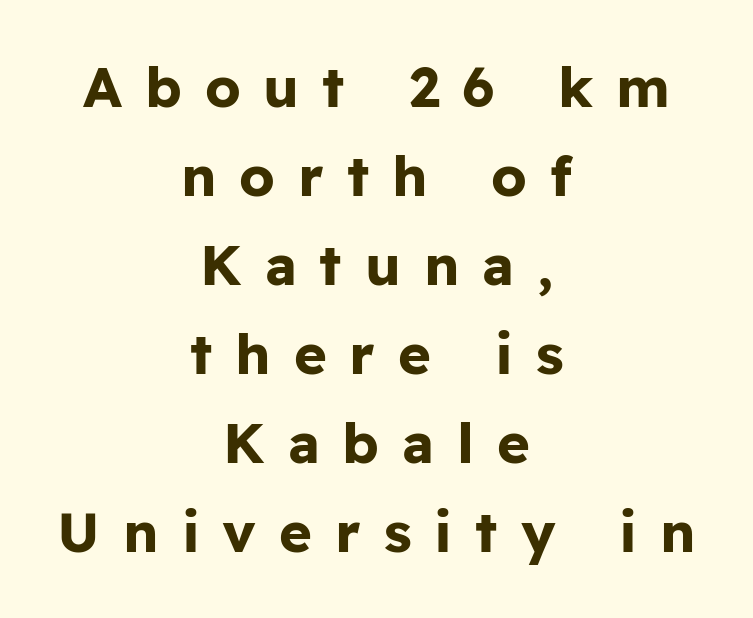
Q: Is the text bold? A: Yes.
Q: Is the text italic (slanted)? A: No, it is upright.
Q: Is the typeface a serif or a sans-serif typeface? A: Sans-serif.
Q: Is the text underlined? A: No.
Q: How is the paragraph aligned? A: Centered.
Q: Is the spacing between letters normal or unusually wide? A: Unusually wide.
Q: Is the spacing between lines tight, normal or loose? A: Normal.
Q: Width (condensed, normal, or wide)? A: Normal.
Q: Stroke contrast? A: Low.
Q: x-height? A: Medium.
Q: Monospaced? A: No.
